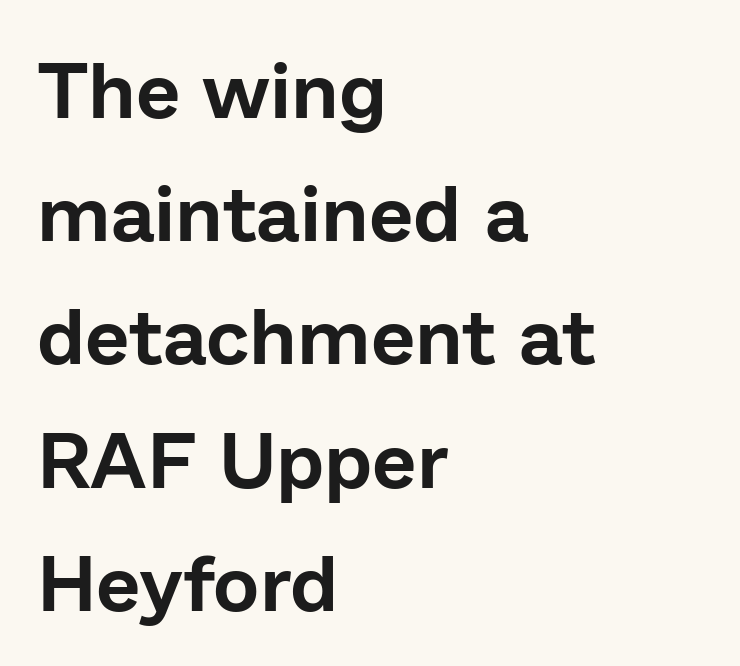
Q: Is the text italic (slanted)? A: No, it is upright.
Q: Is the typeface a serif or a sans-serif typeface? A: Sans-serif.
Q: Is the text underlined? A: No.
Q: How is the paragraph aligned? A: Left-aligned.
Q: Is the spacing between letters normal or unusually wide? A: Normal.
Q: Is the spacing between lines tight, normal or loose? A: Normal.
Q: Width (condensed, normal, or wide)? A: Normal.
Q: Stroke contrast? A: Low.
Q: x-height? A: Medium.
Q: Monospaced? A: No.
